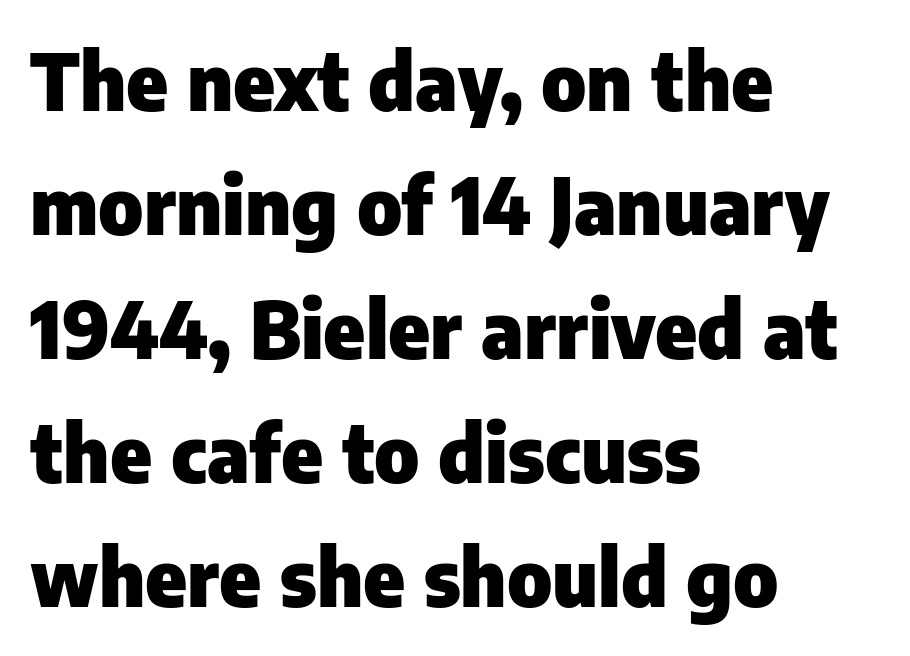
What's the leading like? Ordinary, nothing unusual. A bare baseline throughout the passage. This sample has the flowing, uneven cadence of proportional lettering. Pretty heavy lettering here — definitely bold. The font's upright variant was chosen for this text. Where is the straight margin? On the left.
